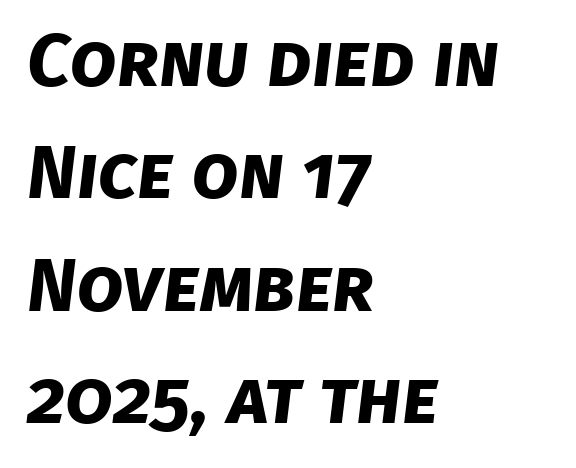
Q: Is the text bold? A: Yes.
Q: Is the typeface a serif or a sans-serif typeface? A: Sans-serif.
Q: Is the text underlined? A: No.
Q: How is the paragraph aligned? A: Left-aligned.
Q: Is the spacing between letters normal or unusually wide? A: Normal.
Q: Is the spacing between lines tight, normal or loose? A: Normal.
Q: Width (condensed, normal, or wide)? A: Normal.
Q: Stroke contrast? A: Low.
Q: x-height? A: Large.
Q: Monospaced? A: No.
